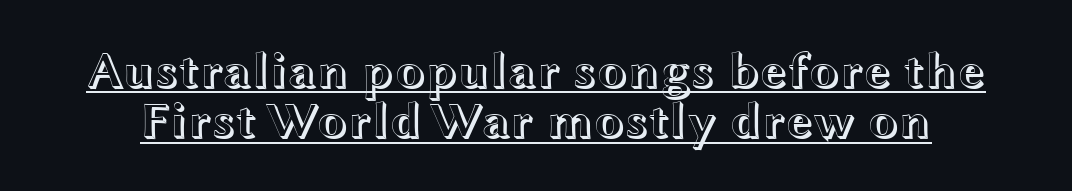
The rendering uses natural spacing where letterforms have individual widths. Short note: letters normally spaced. The lettering stays uniformly vertical, giving the passage a roman look. A typesetter would call this leading minimal, almost set solid.
